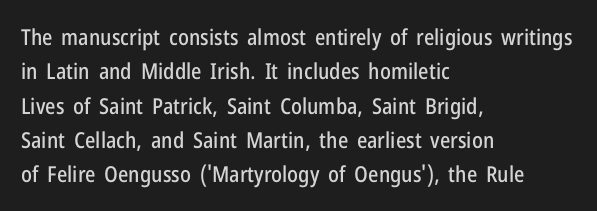
Q: Is the text italic (slanted)? A: No, it is upright.
Q: Is the text underlined? A: No.
Q: How is the paragraph aligned? A: Left-aligned.
Q: Is the spacing between letters normal or unusually wide? A: Normal.
Q: Is the spacing between lines tight, normal or loose? A: Normal.
